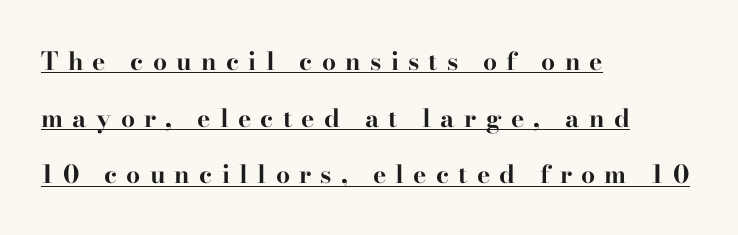
{"italic": "no", "bold": "yes", "underline": "yes", "align": "left", "line_spacing": "loose", "line_spacing_ratio": 2.27, "letter_spacing": "wide", "letter_spacing_em": 0.37, "glyph_px": 25}
